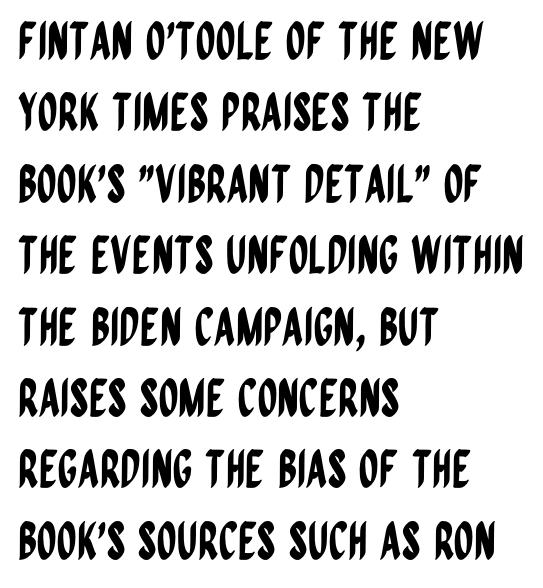
Q: Is the text italic (slanted)? A: No, it is upright.
Q: Is the typeface a serif or a sans-serif typeface? A: Sans-serif.
Q: Is the text underlined? A: No.
Q: How is the paragraph aligned? A: Left-aligned.
Q: Is the spacing between letters normal or unusually wide? A: Normal.
Q: Is the spacing between lines tight, normal or loose? A: Normal.
Q: Width (condensed, normal, or wide)? A: Condensed.
Q: Stroke contrast? A: Low.
Q: x-height? A: Large.
Q: Monospaced? A: No.
